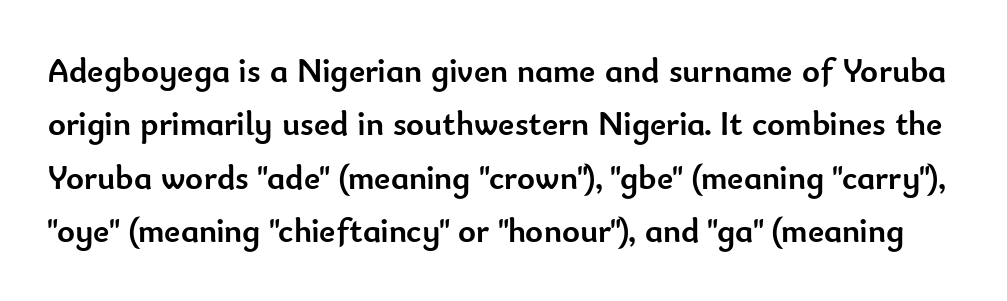
Q: Is the text bold? A: Yes.
Q: Is the text italic (slanted)? A: No, it is upright.
Q: Is the typeface a serif or a sans-serif typeface? A: Sans-serif.
Q: Is the text underlined? A: No.
Q: Is the spacing between letters normal or unusually wide? A: Normal.
Q: Is the spacing between lines tight, normal or loose? A: Normal.
Q: Width (condensed, normal, or wide)? A: Normal.
Q: Stroke contrast? A: Low.
Q: x-height? A: Small.
Q: Monospaced? A: No.
